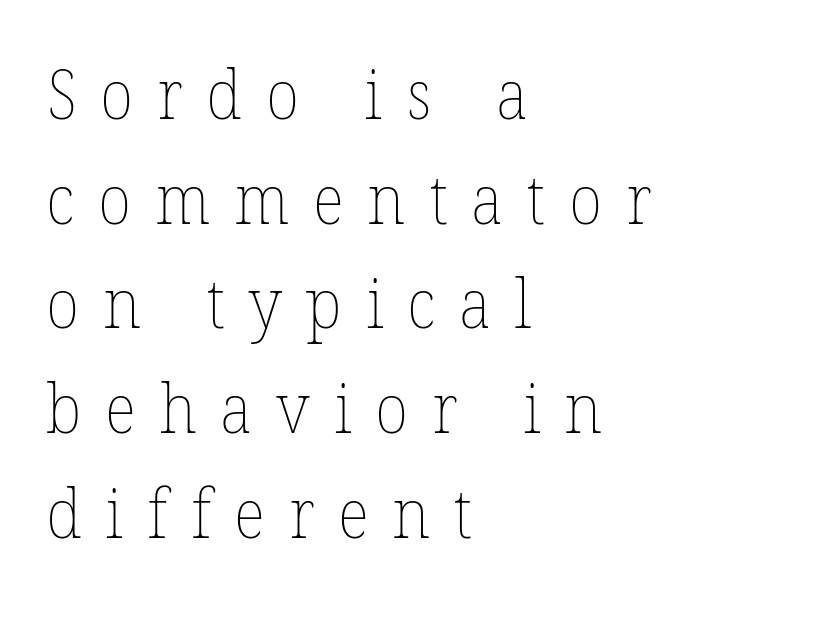
The image shows 68 px thin type; set left-aligned, normal line spacing (1.54x), unusually wide letter spacing (+0.35 em), not underlined; low stroke contrast and a medium x-height.
